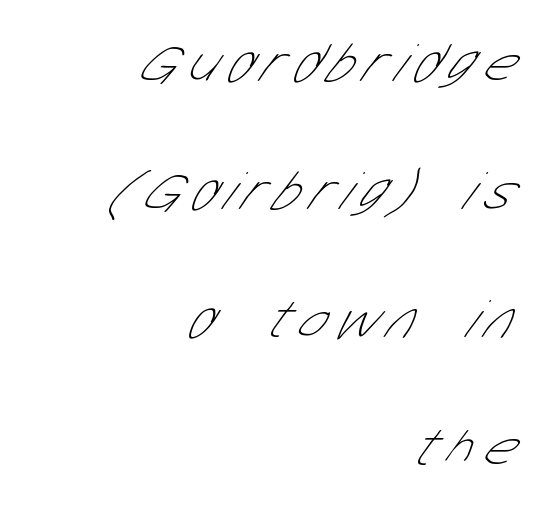
{"serif": "no", "bold": "no", "weight": "thin", "width": "condensed", "stroke_contrast": "low", "x_height": "medium", "monospaced": "no", "underline": "no", "align": "right", "line_spacing": "loose", "line_spacing_ratio": 2.33, "letter_spacing": "wide", "letter_spacing_em": 0.22, "glyph_px": 55}
